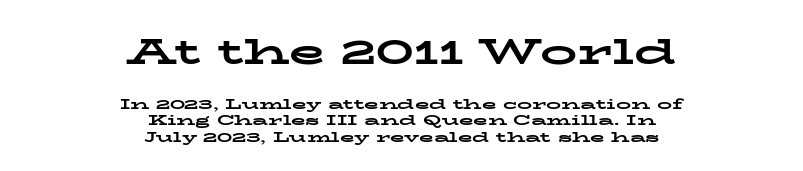
Q: Is the text bold? A: Yes.
Q: Is the text italic (slanted)? A: No, it is upright.
Q: Is the typeface a serif or a sans-serif typeface? A: Serif.
Q: Is the text underlined? A: No.
Q: How is the paragraph aligned? A: Centered.
Q: Is the spacing between letters normal or unusually wide? A: Normal.
Q: Is the spacing between lines tight, normal or loose? A: Tight.
Q: Which block of text is set in a larger size, the first (top) or the second (bottom)? A: The first (top) one.
Q: Width (condensed, normal, or wide)? A: Wide.
Q: Stroke contrast? A: Low.
Q: x-height? A: Medium.
Q: Monospaced? A: No.
